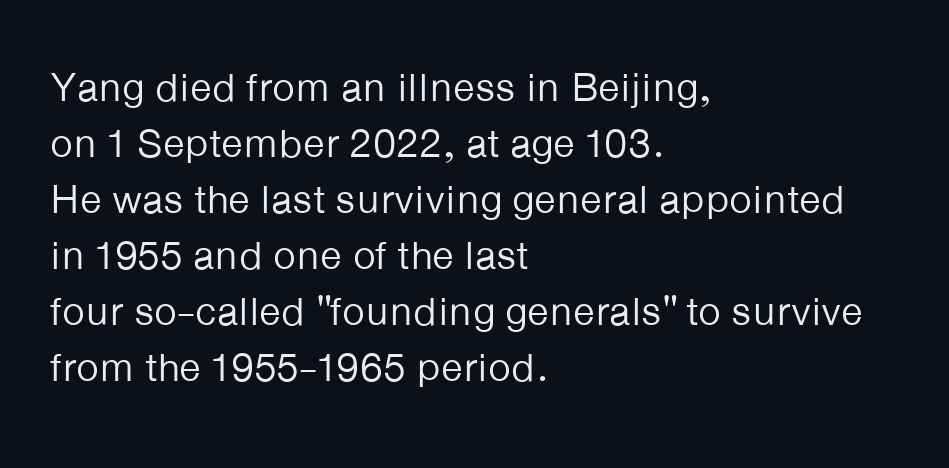
{"serif": "no", "italic": "no", "bold": "no", "weight": "regular", "width": "normal", "stroke_contrast": "low", "x_height": "medium", "monospaced": "no", "underline": "no", "align": "left", "line_spacing": "normal", "line_spacing_ratio": 1.4, "letter_spacing": "normal", "letter_spacing_em": 0.0, "glyph_px": 40}
